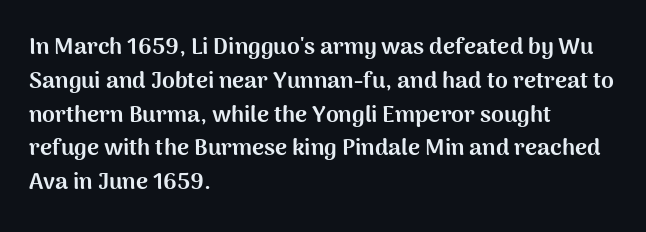
Q: Is the text bold? A: Yes.
Q: Is the text italic (slanted)? A: No, it is upright.
Q: Is the text underlined? A: No.
Q: How is the paragraph aligned? A: Left-aligned.
Q: Is the spacing between letters normal or unusually wide? A: Normal.
Q: Is the spacing between lines tight, normal or loose? A: Normal.
